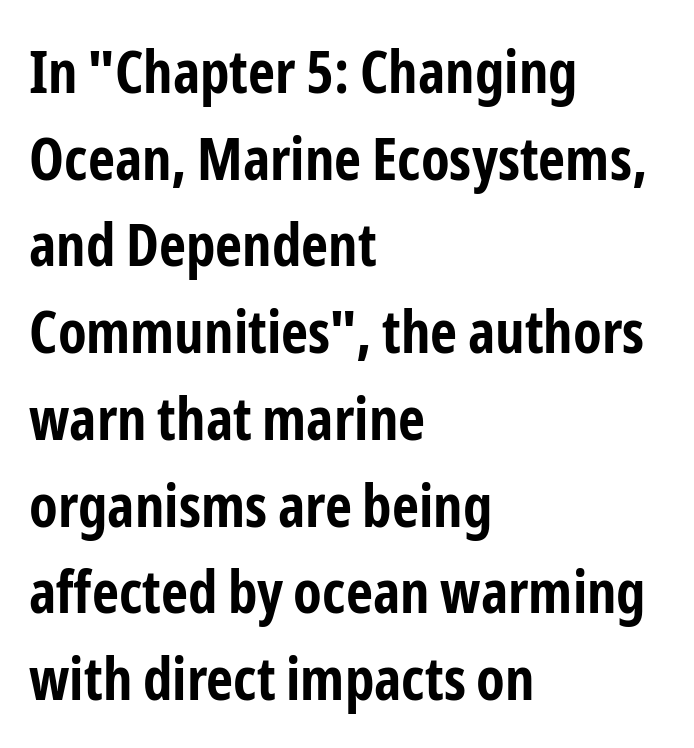
Q: Is the text bold? A: Yes.
Q: Is the text italic (slanted)? A: No, it is upright.
Q: Is the typeface a serif or a sans-serif typeface? A: Sans-serif.
Q: Is the text underlined? A: No.
Q: How is the paragraph aligned? A: Left-aligned.
Q: Is the spacing between letters normal or unusually wide? A: Normal.
Q: Is the spacing between lines tight, normal or loose? A: Normal.
Q: Width (condensed, normal, or wide)? A: Condensed.
Q: Stroke contrast? A: Low.
Q: x-height? A: Medium.
Q: Monospaced? A: No.
